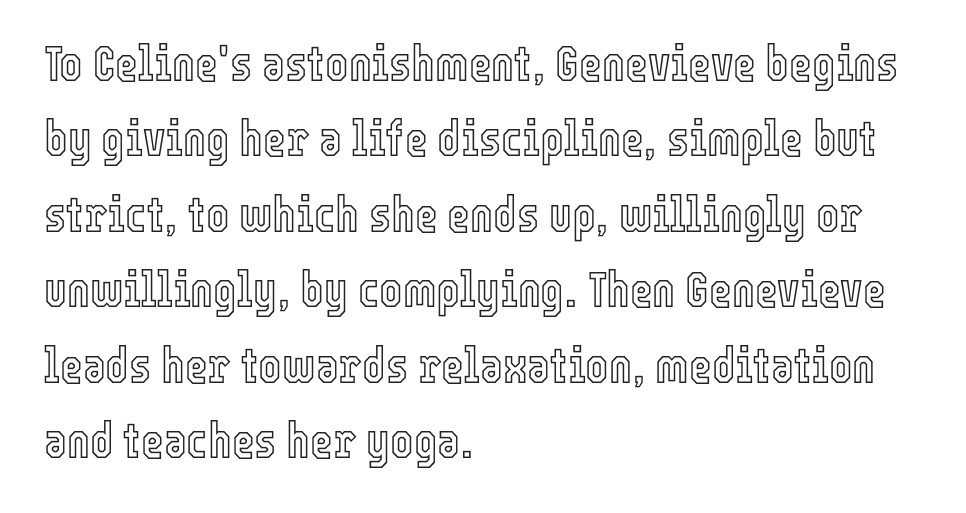
Q: Is the text italic (slanted)? A: No, it is upright.
Q: Is the text underlined? A: No.
Q: How is the paragraph aligned? A: Left-aligned.
Q: Is the spacing between letters normal or unusually wide? A: Normal.
Q: Is the spacing between lines tight, normal or loose? A: Normal.
Q: Width (condensed, normal, or wide)? A: Condensed.
Q: x-height? A: Medium.
Q: Monospaced? A: No.
